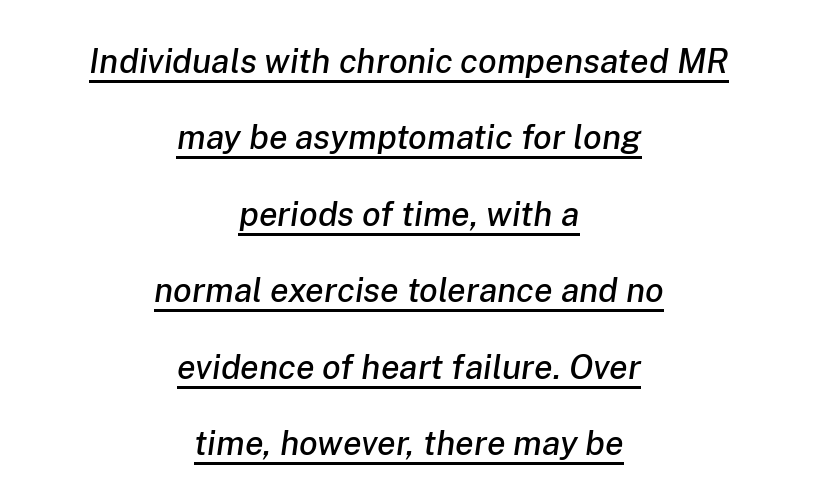
The image shows 34 px text type, italic (leaning right); set centered, loose line spacing (2.25x), normal letter spacing, underlined; low stroke contrast and a medium x-height.
